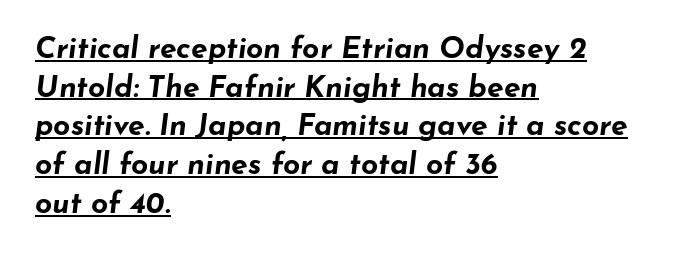
The image shows 30 px bold, wide type, italic (leaning right); set left-aligned, normal line spacing (1.29x), normal letter spacing, underlined; low stroke contrast and a small x-height.
